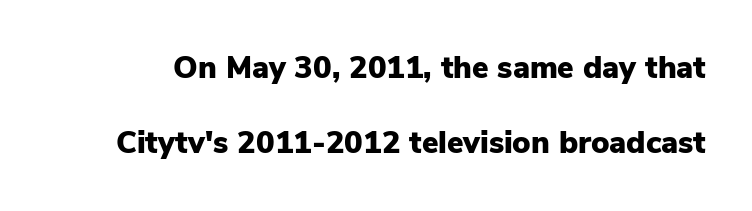
Weight: bold. This is the regular roman posture of the typeface. Do the characters align in a grid? No, the font is proportional. Honestly, the rows look like they've been pulled way apart. Words appear dense and cohesive because spacing is normal. The area under the type is left untouched.
